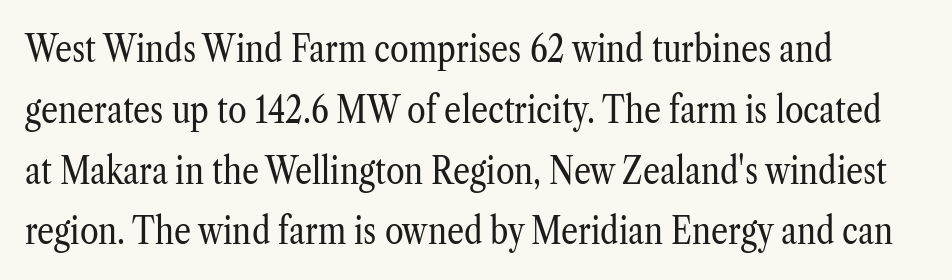
Do the letters lean? They stand straight. Unlike a clean sans, this face finishes its strokes with serifs. Varying glyph widths throughout — classic text-font behaviour. The words here are not underlined. This sample uses plain, unmodified letter spacing. Students, observe: this is what conventionally led text looks like.
